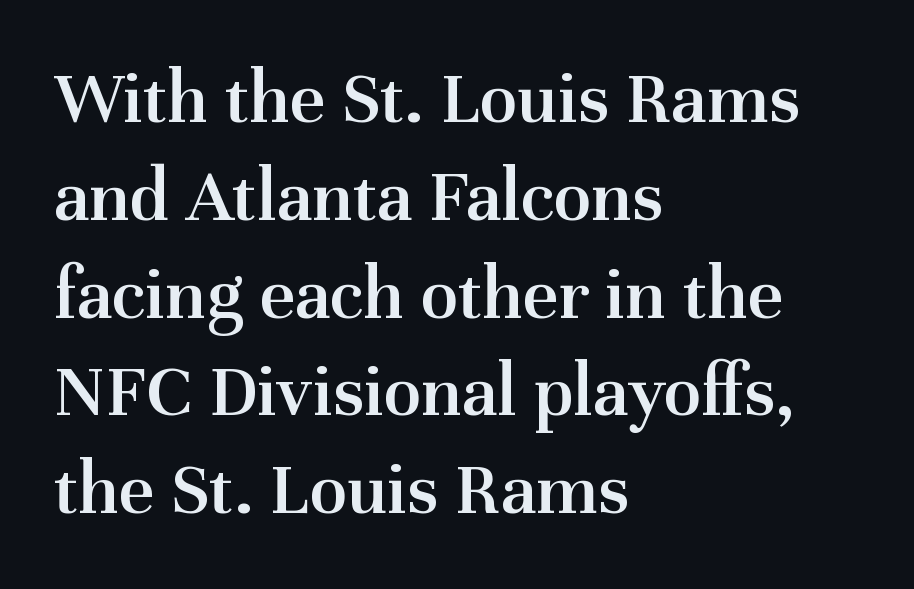
{"serif": "yes", "italic": "no", "bold": "semi", "weight": "semibold", "width": "normal", "stroke_contrast": "medium", "x_height": "medium", "monospaced": "no", "underline": "no", "align": "left", "line_spacing": "normal", "line_spacing_ratio": 1.27, "letter_spacing": "normal", "letter_spacing_em": 0.0, "glyph_px": 77}
